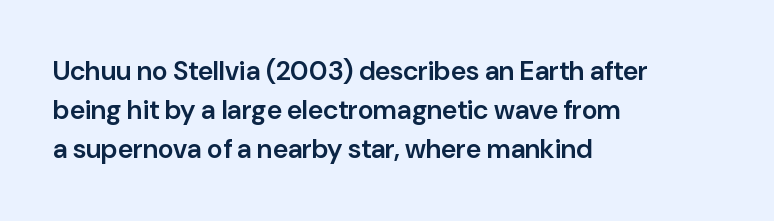
The image shows 27 px text type, upright; set left-aligned, normal line spacing (1.45x), normal letter spacing, not underlined.
